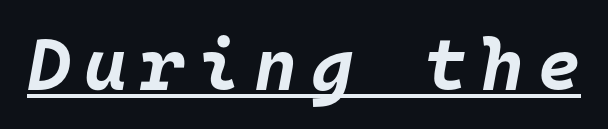
The image shows 74 px bold type, italic (leaning right), monospaced; set underlined; low stroke contrast and a large x-height.
